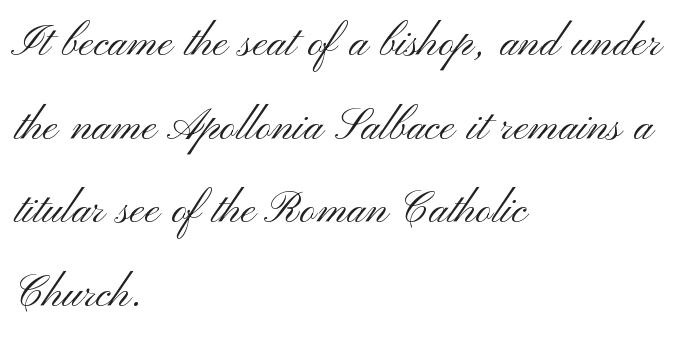
The image shows 55 px light, wide sans-serif type; set left-aligned, normal line spacing (1.52x), normal letter spacing, not underlined; medium stroke contrast and a small x-height.
